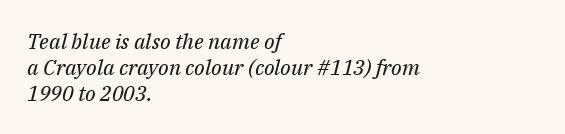
{"italic": "yes", "lean": "right", "slant_degrees": 14, "bold": "no", "underline": "no", "align": "left", "line_spacing_ratio": 1.23, "letter_spacing": "normal", "letter_spacing_em": 0.0, "glyph_px": 21}
